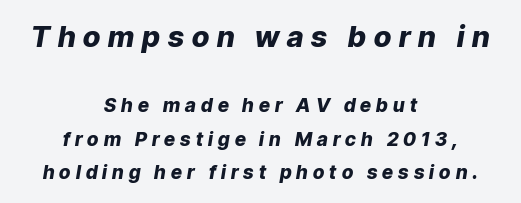
Each letter keeps its own natural width here, so spacing adapts to shape. The face used here has a pronounced slope to its letters. Every letter is thick-stroked: bold, no question. Has an underline been added? It has not.
